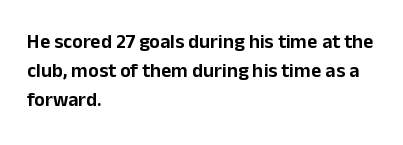
The image shows 20 px text type, upright; set left-aligned, normal line spacing (1.46x), normal letter spacing, not underlined.
